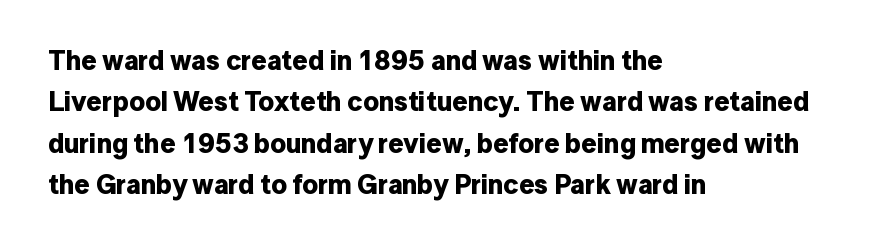
The image shows 27 px bold type, upright; set left-aligned, normal line spacing (1.53x), normal letter spacing, not underlined.
